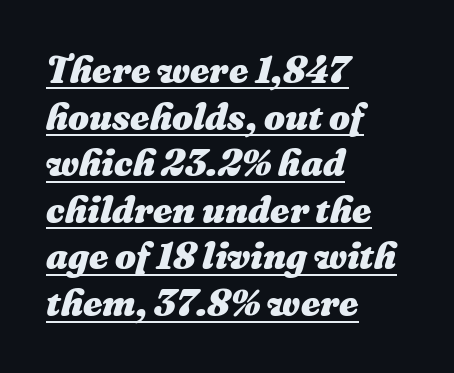
{"italic": "yes", "lean": "right", "slant_degrees": 16, "bold": "yes", "weight": "heavy", "width": "normal", "stroke_contrast": "medium", "x_height": "medium", "monospaced": "no", "underline": "yes", "align": "left", "line_spacing": "normal", "line_spacing_ratio": 1.26, "letter_spacing": "normal", "letter_spacing_em": 0.0, "glyph_px": 37}
